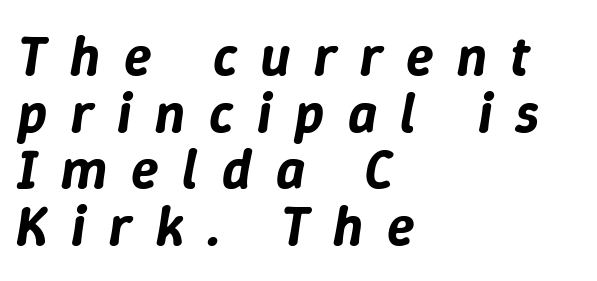
Q: Is the text italic (slanted)? A: Yes, it leans right by about 9 degrees.
Q: Is the text underlined? A: No.
Q: How is the paragraph aligned? A: Left-aligned.
Q: Is the spacing between letters normal or unusually wide? A: Unusually wide.
Q: Is the spacing between lines tight, normal or loose? A: Tight.
Q: Width (condensed, normal, or wide)? A: Normal.
Q: Stroke contrast? A: Low.
Q: x-height? A: Medium.
Q: Monospaced? A: No.
